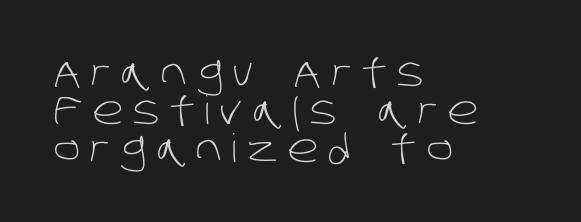
{"serif": "no", "bold": "no", "weight": "light", "width": "normal", "stroke_contrast": "low", "x_height": "large", "monospaced": "no", "underline": "no", "align": "left", "line_spacing": "tight", "line_spacing_ratio": 0.97, "letter_spacing": "wide", "letter_spacing_em": 0.25, "glyph_px": 39}
